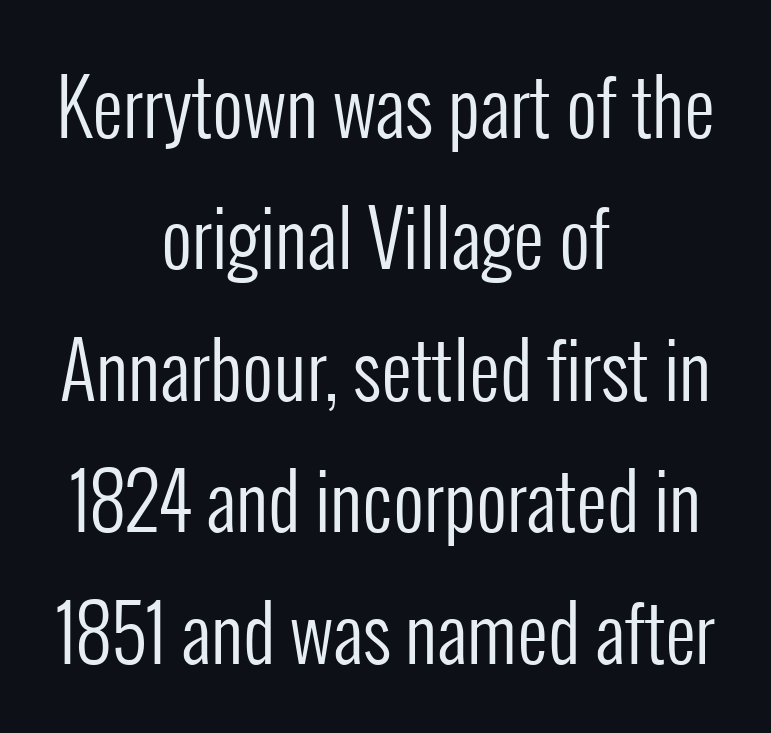
Tall strokes in this sample are plumb rather than angled. This sample uses plain, unmodified letter spacing. Does the copy run flush right? No — it is centered line by line. A typesetter would call this proportional, since set widths differ per character. This rendering employs a face without finishing strokes, i.e., a sans-serif.
